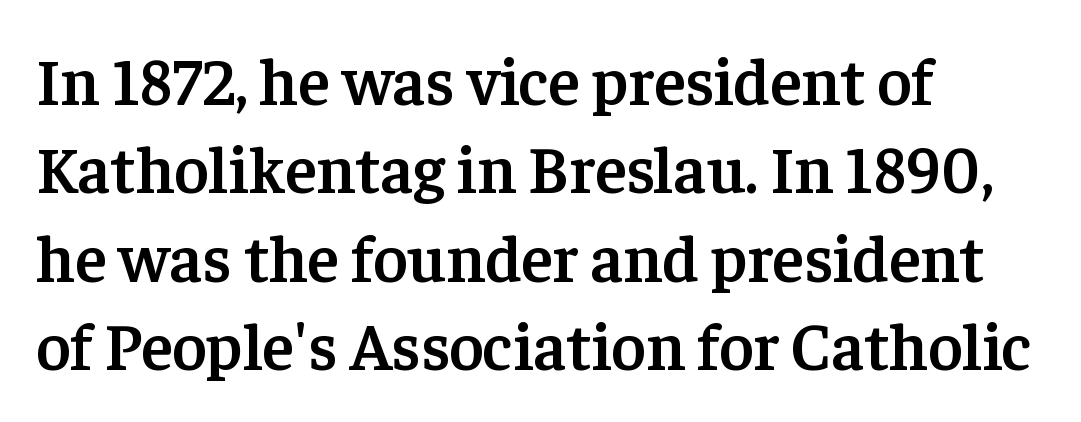
Q: Is the text bold? A: Semi-bold.
Q: Is the text italic (slanted)? A: No, it is upright.
Q: Is the typeface a serif or a sans-serif typeface? A: Serif.
Q: Is the text underlined? A: No.
Q: How is the paragraph aligned? A: Left-aligned.
Q: Is the spacing between letters normal or unusually wide? A: Normal.
Q: Is the spacing between lines tight, normal or loose? A: Normal.
Q: Width (condensed, normal, or wide)? A: Normal.
Q: Stroke contrast? A: Low.
Q: x-height? A: Medium.
Q: Monospaced? A: No.
